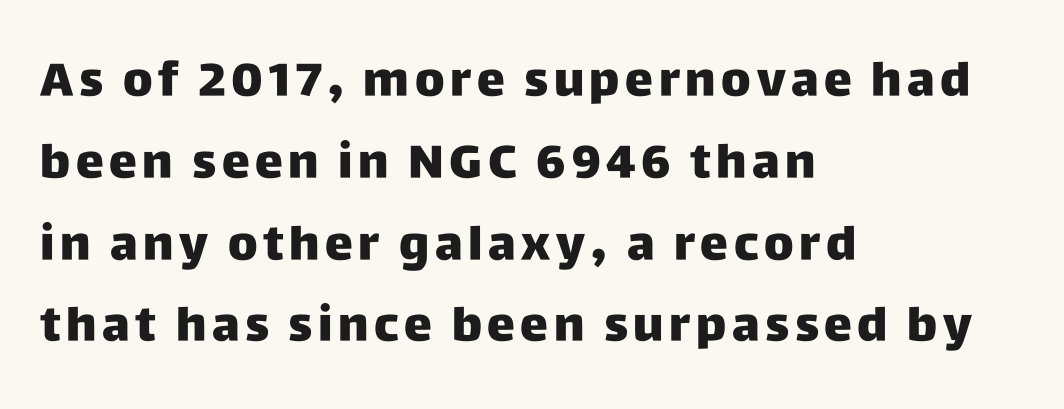
The image shows 47 px heavy sans-serif type, upright; set left-aligned, line spacing 1.74x, not underlined; low stroke contrast and a large x-height.
